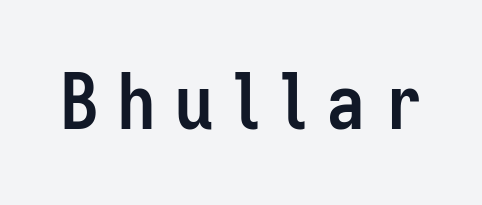
The image shows 78 px semibold, condensed sans-serif type, upright; set unusually wide letter spacing (+0.23 em), not underlined; low stroke contrast and a medium x-height.
